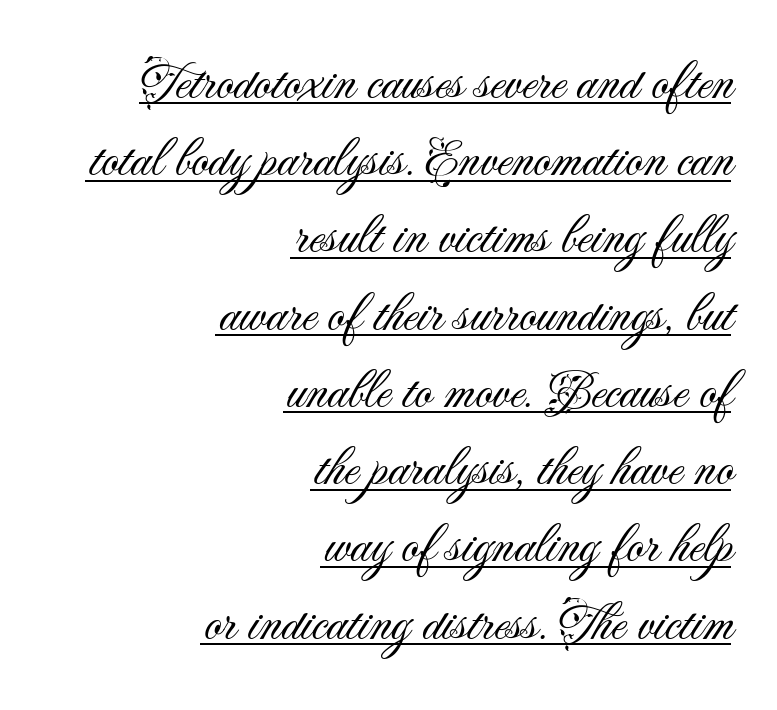
Q: Is the text bold? A: No.
Q: Is the text italic (slanted)? A: Yes.
Q: Is the typeface a serif or a sans-serif typeface? A: Sans-serif.
Q: Is the text underlined? A: Yes.
Q: How is the paragraph aligned? A: Right-aligned.
Q: Is the spacing between letters normal or unusually wide? A: Normal.
Q: Is the spacing between lines tight, normal or loose? A: Normal.
Q: Width (condensed, normal, or wide)? A: Normal.
Q: Stroke contrast? A: Medium.
Q: x-height? A: Small.
Q: Monospaced? A: No.
